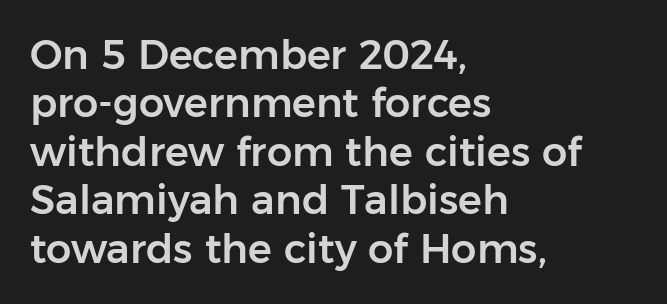
{"serif": "no", "italic": "no", "width": "normal", "stroke_contrast": "low", "x_height": "medium", "monospaced": "no", "underline": "no", "align": "left", "line_spacing_ratio": 1.21, "letter_spacing": "normal", "letter_spacing_em": 0.0, "glyph_px": 40}
